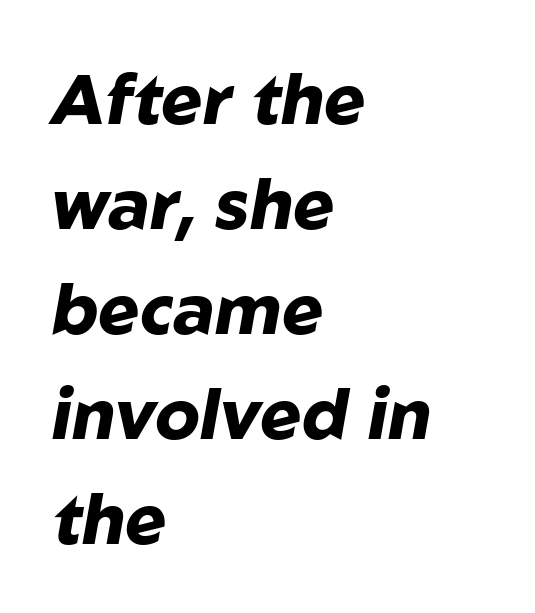
Q: Is the text bold? A: Yes.
Q: Is the text italic (slanted)? A: Yes, it leans right by about 10 degrees.
Q: Is the text underlined? A: No.
Q: How is the paragraph aligned? A: Left-aligned.
Q: Is the spacing between letters normal or unusually wide? A: Normal.
Q: Is the spacing between lines tight, normal or loose? A: Normal.
Q: Width (condensed, normal, or wide)? A: Normal.
Q: Stroke contrast? A: Low.
Q: x-height? A: Medium.
Q: Monospaced? A: No.
